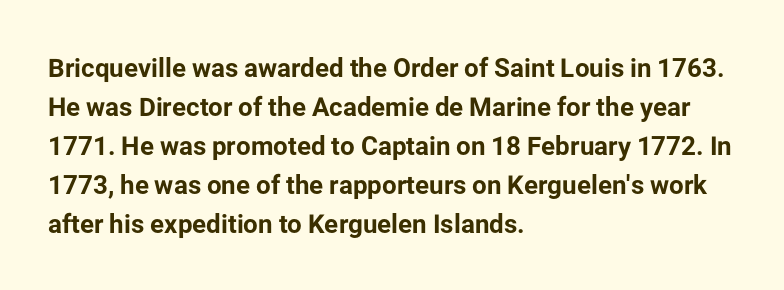
Successive baselines arrive at the customary interval. Nope, not italic — everything's standing straight. Stroke thickness is high; the sample reads as a true bold. Line starts are locked; line ends wander. Clear beneath every line of the passage. The line texture is even and compact thanks to regular tracking.
